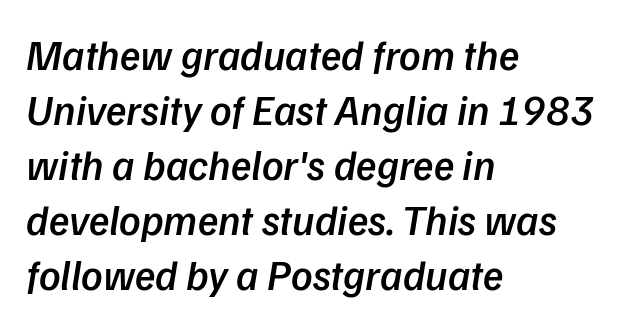
Reading down the column, the eye jumps a familiar distance to each next line. Has an underline been added? It has not. The letters sit at their default tracking, neither squeezed nor spread. Horizontally, the lines are justified to the leading edge only.
